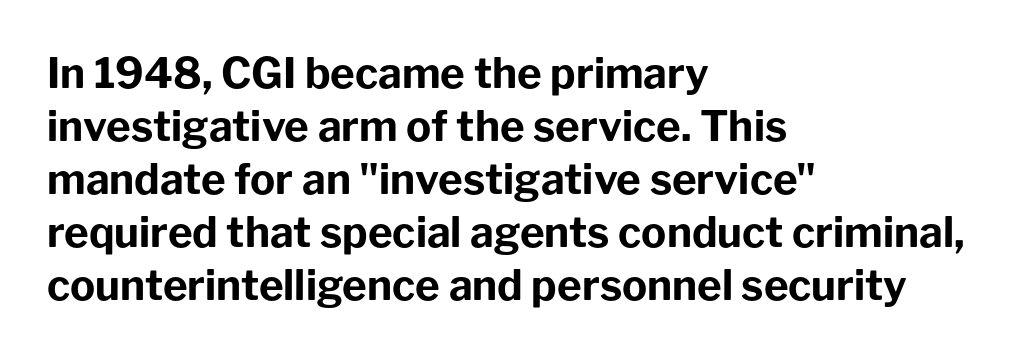
The image shows 42 px bold sans-serif type, upright; set left-aligned, normal line spacing (1.26x), normal letter spacing, not underlined; low stroke contrast and a medium x-height.
